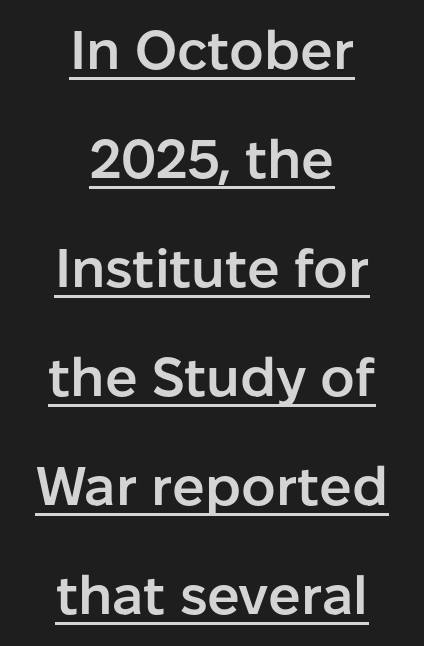
Q: Is the text bold? A: Semi-bold.
Q: Is the text italic (slanted)? A: No, it is upright.
Q: Is the typeface a serif or a sans-serif typeface? A: Sans-serif.
Q: Is the text underlined? A: Yes.
Q: How is the paragraph aligned? A: Centered.
Q: Is the spacing between letters normal or unusually wide? A: Normal.
Q: Is the spacing between lines tight, normal or loose? A: Loose.
Q: Width (condensed, normal, or wide)? A: Normal.
Q: Stroke contrast? A: Low.
Q: x-height? A: Medium.
Q: Monospaced? A: No.
